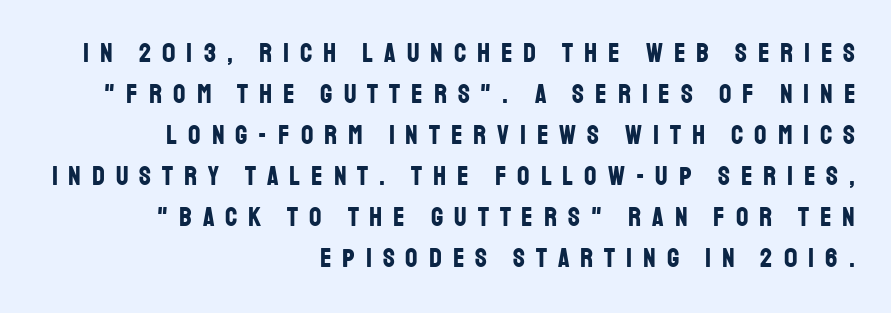
The passage shown is emphatically bold. Posture: upright roman. These lines have a slow, spaced-out rhythm from letter to letter. Rule under the text: the space is simply empty. Summary of vertical rhythm: regular, with standard interline spacing. All the whitespace from short lines collects on the left.
